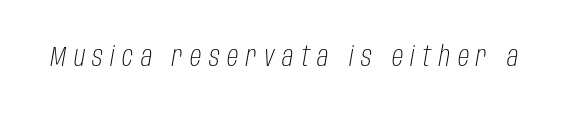
Q: Is the text bold? A: No.
Q: Is the text italic (slanted)? A: Yes, it leans right by about 10 degrees.
Q: Is the text underlined? A: No.
Q: Is the spacing between letters normal or unusually wide? A: Unusually wide.
Q: Width (condensed, normal, or wide)? A: Condensed.
Q: Stroke contrast? A: Low.
Q: x-height? A: Large.
Q: Monospaced? A: No.
